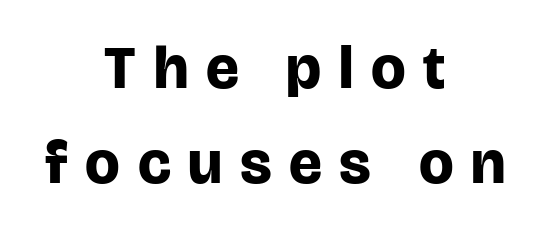
{"serif": "no", "italic": "no", "bold": "yes", "weight": "bold", "width": "normal", "stroke_contrast": "low", "x_height": "large", "monospaced": "no", "underline": "no", "align": "center", "line_spacing": "normal", "line_spacing_ratio": 1.55, "letter_spacing": "wide", "letter_spacing_em": 0.29, "glyph_px": 61}
